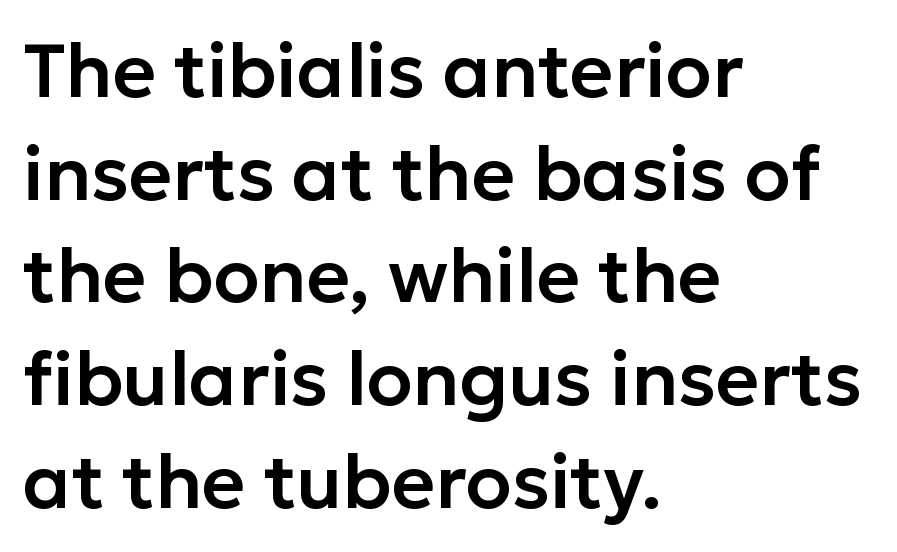
The image shows 75 px sans-serif type, upright; set left-aligned, normal line spacing (1.37x), normal letter spacing, not underlined; low stroke contrast and a medium x-height.
